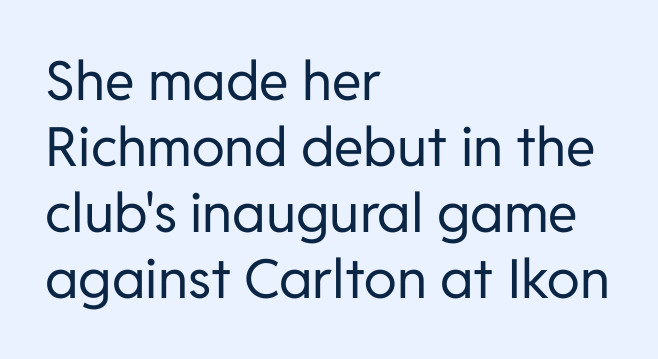
The image shows 54 px regular-weight sans-serif type, upright; set left-aligned, line spacing 1.22x, normal letter spacing, not underlined; low stroke contrast and a medium x-height.
